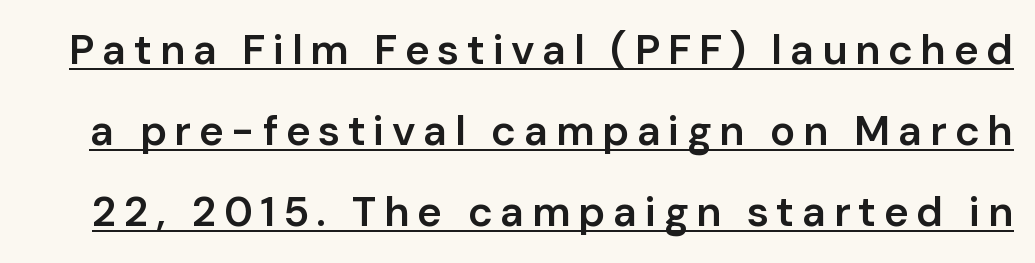
The image shows 42 px semibold sans-serif type, upright; set loose line spacing (1.93x), underlined; low stroke contrast and a medium x-height.
